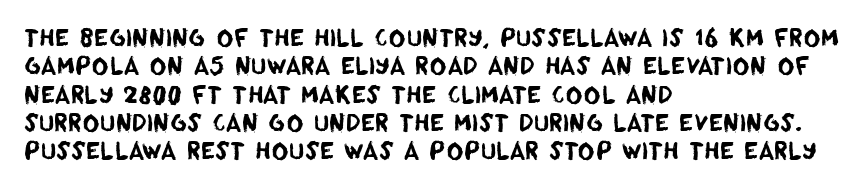
Q: Is the text underlined? A: No.
Q: How is the paragraph aligned? A: Left-aligned.
Q: Is the spacing between letters normal or unusually wide? A: Normal.
